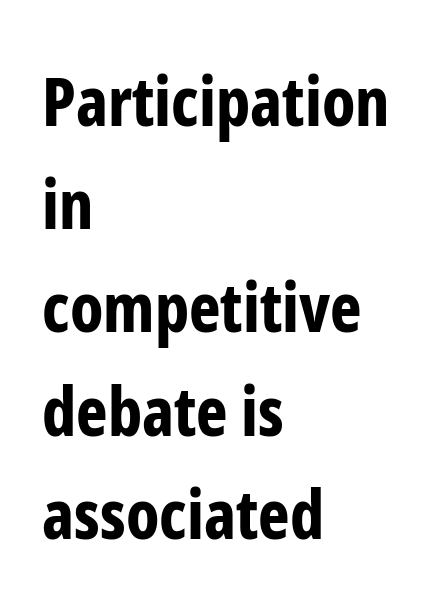
{"serif": "no", "italic": "no", "bold": "yes", "weight": "bold", "width": "condensed", "stroke_contrast": "low", "x_height": "medium", "monospaced": "no", "underline": "no", "align": "left", "line_spacing": "normal", "line_spacing_ratio": 1.54, "letter_spacing": "normal", "letter_spacing_em": 0.0, "glyph_px": 67}
